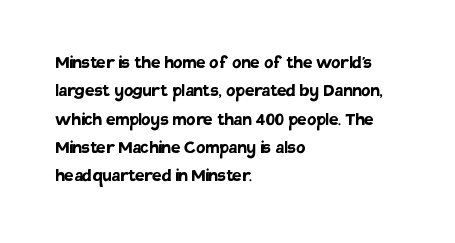
The image shows 21 px bold type, upright; set left-aligned, normal line spacing (1.35x), normal letter spacing, not underlined.
